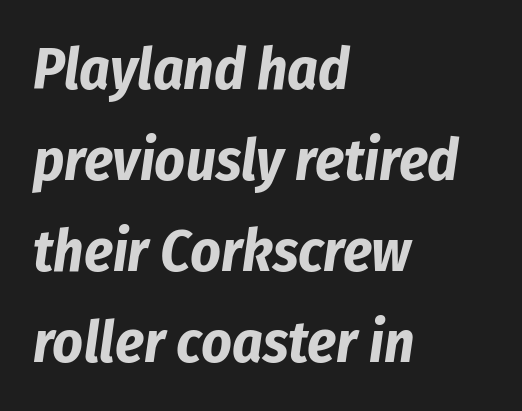
The image shows 59 px bold, condensed type, italic (leaning right); set left-aligned, normal line spacing (1.54x), normal letter spacing, not underlined; low stroke contrast and a medium x-height.
